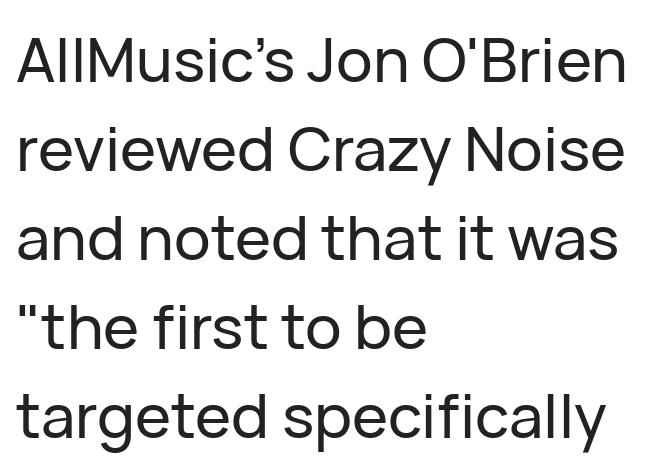
{"serif": "no", "italic": "no", "width": "normal", "stroke_contrast": "low", "x_height": "medium", "monospaced": "no", "underline": "no", "align": "left", "line_spacing": "normal", "line_spacing_ratio": 1.46, "letter_spacing": "normal", "letter_spacing_em": 0.0, "glyph_px": 61}
